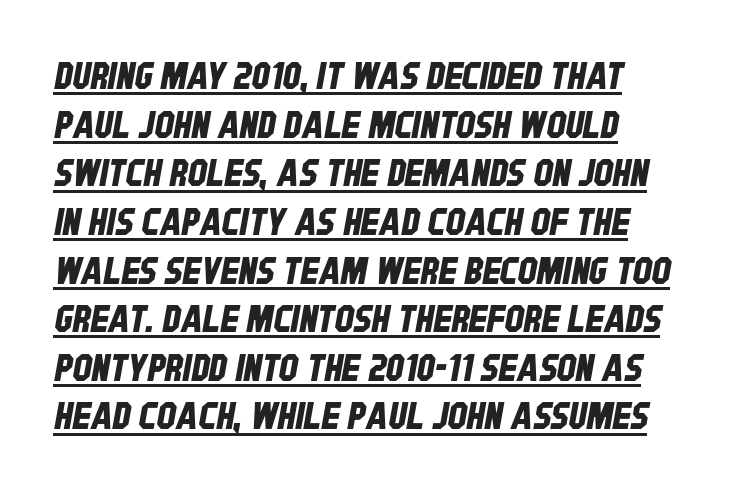
{"serif": "no", "width": "condensed", "stroke_contrast": "low", "x_height": "large", "monospaced": "no", "underline": "yes", "line_spacing": "normal", "line_spacing_ratio": 1.28, "letter_spacing": "normal", "letter_spacing_em": 0.0, "glyph_px": 38}
